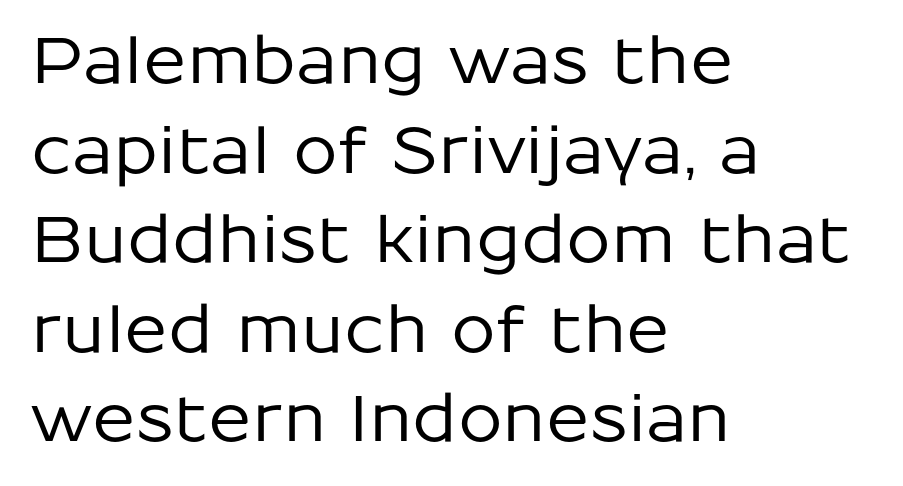
The image shows 64 px sans-serif type, upright; set left-aligned, normal line spacing (1.4x), normal letter spacing, not underlined; low stroke contrast and a medium x-height.
